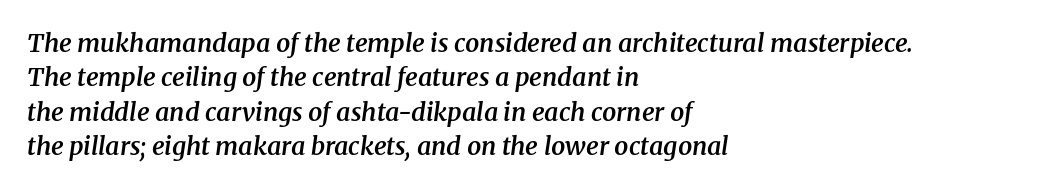
A somewhat darkened texture: the type is semibold rather than bold. The strip under each line holds only bare page. How would I describe the line gaps? Plain and ordinary. Is the letter spacing exaggerated? No — it looks like the ordinary default. The lines in this sample share a left origin and differ only in where they stop.
